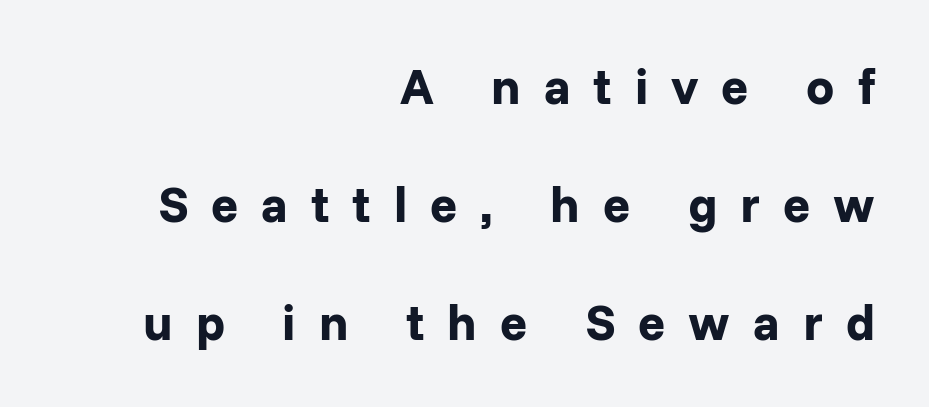
Q: Is the text bold? A: Yes.
Q: Is the text italic (slanted)? A: No, it is upright.
Q: Is the typeface a serif or a sans-serif typeface? A: Sans-serif.
Q: Is the text underlined? A: No.
Q: How is the paragraph aligned? A: Right-aligned.
Q: Is the spacing between letters normal or unusually wide? A: Unusually wide.
Q: Is the spacing between lines tight, normal or loose? A: Loose.
Q: Width (condensed, normal, or wide)? A: Normal.
Q: Stroke contrast? A: Low.
Q: x-height? A: Medium.
Q: Monospaced? A: No.
